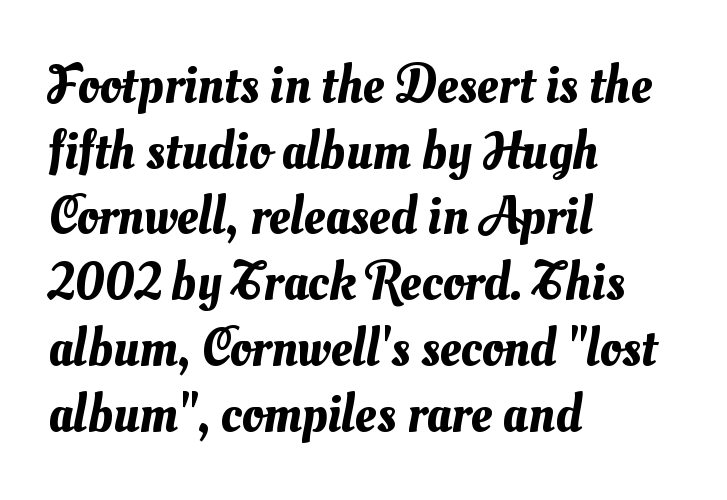
The type is set solid horizontally, with unmodified tracking. The zone under the glyphs is completely vacant. Spacing verdict: proportional, widths tailored to each character. This sample is left-justified, so line endings fall wherever the words run out.
